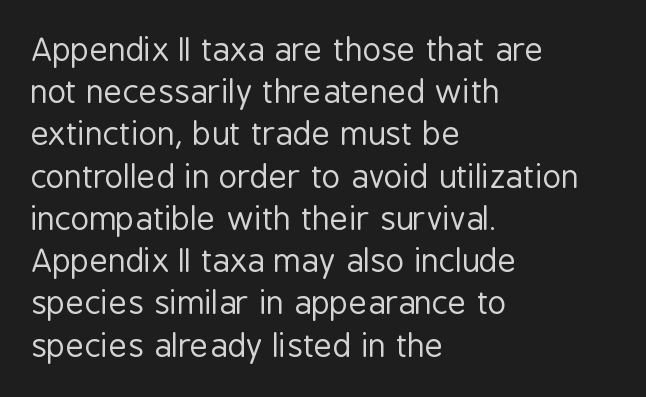
This is not heavy type; no bold has been used. Proportional: the letters do not fall into vertical columns. The space between consecutive lines is moderate. The rendering shows plain stroke endings on the letterforms — a sans-serif design. Nope, not italic — everything's standing straight.
